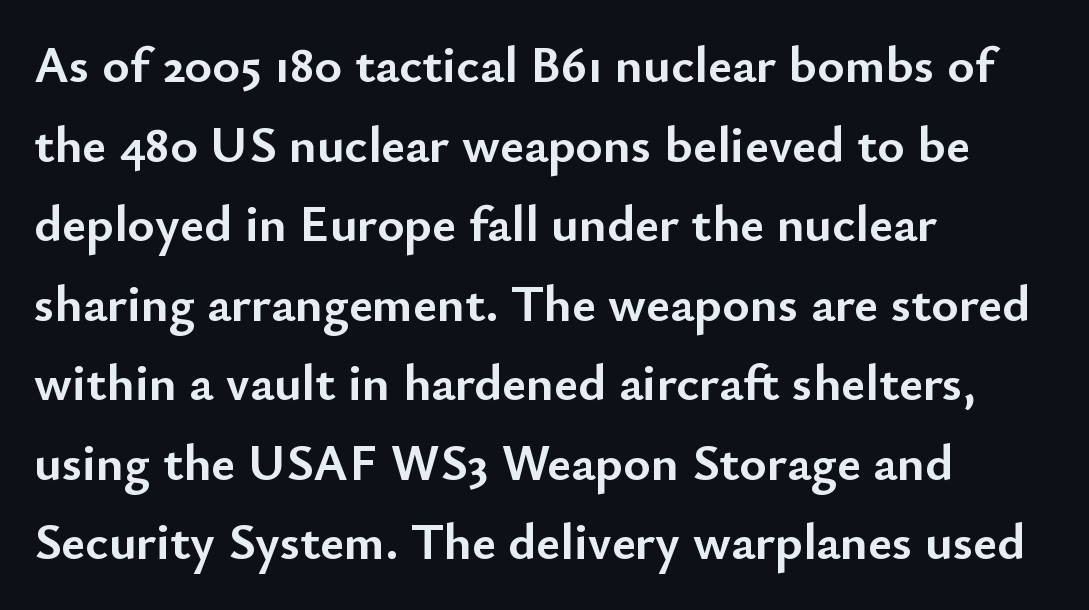
Q: Is the text bold? A: Yes.
Q: Is the text italic (slanted)? A: No, it is upright.
Q: Is the typeface a serif or a sans-serif typeface? A: Sans-serif.
Q: Is the text underlined? A: No.
Q: How is the paragraph aligned? A: Left-aligned.
Q: Is the spacing between letters normal or unusually wide? A: Normal.
Q: Is the spacing between lines tight, normal or loose? A: Normal.
Q: Width (condensed, normal, or wide)? A: Normal.
Q: Stroke contrast? A: Low.
Q: x-height? A: Small.
Q: Monospaced? A: No.
